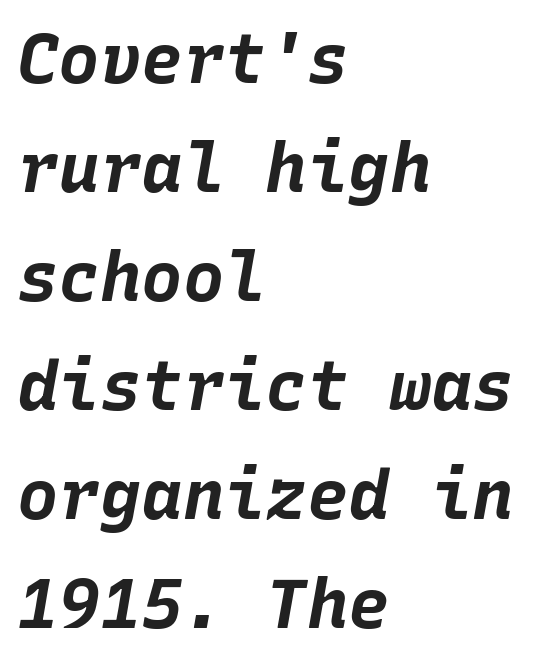
The passage shown is typed in a monospace face where columns stay perfectly aligned. Rendered with sloped, italic letterforms. Standard letterfit; no display-style spreading of the glyphs. Short and long lines alike share a common starting point at left. The passage shown is emphatically bold. Line spacing here is normal.
